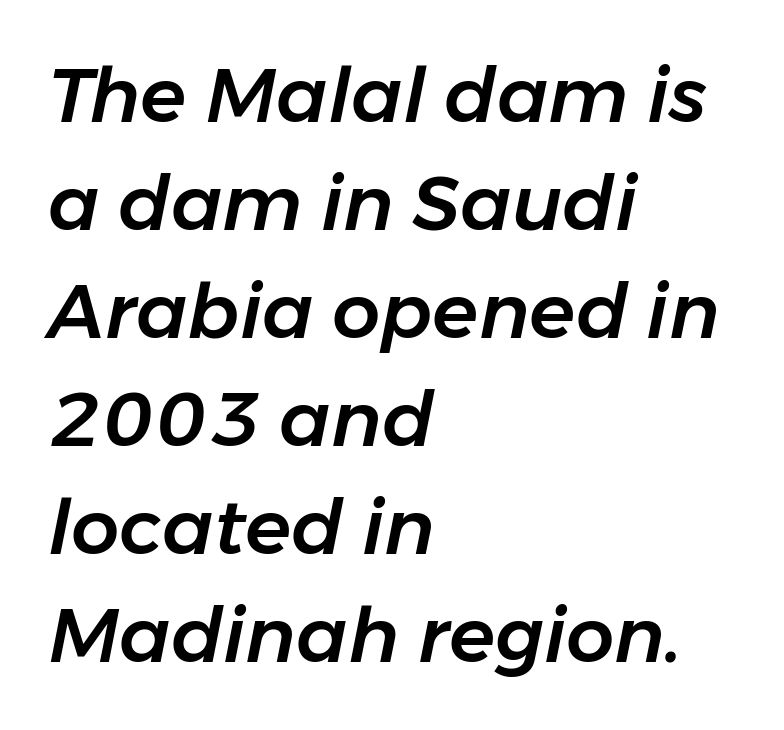
The image shows 76 px text type, italic (leaning right); set left-aligned, normal line spacing (1.42x), normal letter spacing, not underlined; low stroke contrast and a medium x-height.
